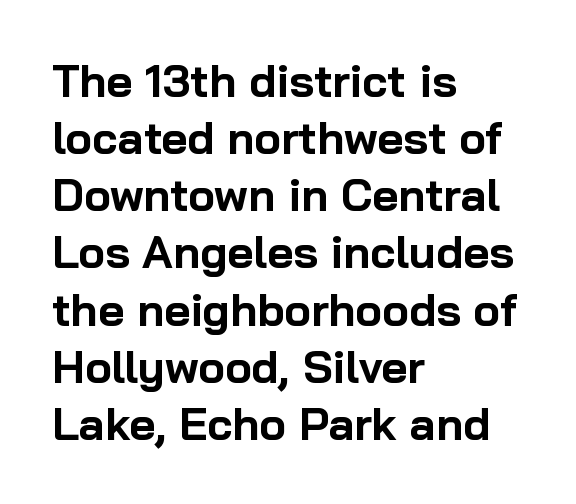
The image shows 45 px bold sans-serif type, upright; set left-aligned, normal line spacing (1.27x), normal letter spacing, not underlined; low stroke contrast and a medium x-height.
